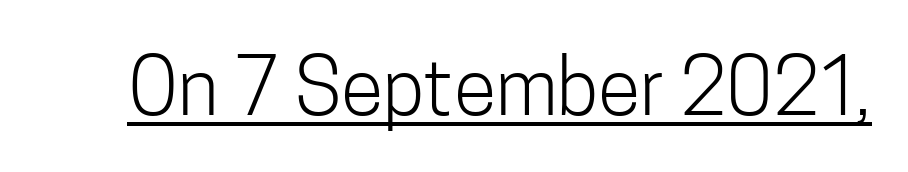
{"serif": "no", "italic": "no", "bold": "no", "weight": "light", "width": "condensed", "stroke_contrast": "low", "x_height": "medium", "monospaced": "no", "underline": "yes", "letter_spacing": "normal", "letter_spacing_em": 0.0, "glyph_px": 78}
